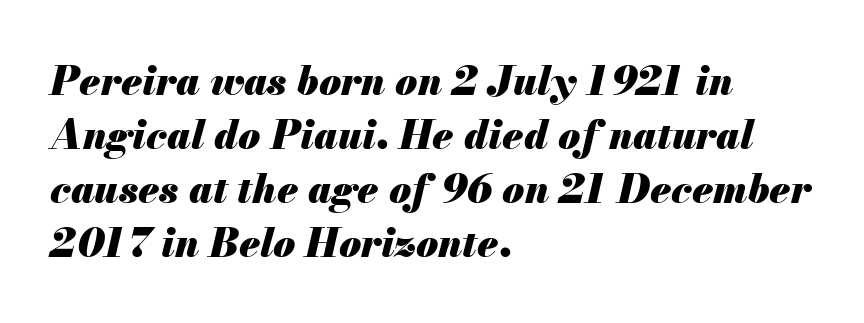
This rendering leaves character spacing at its baseline value. Character widths vary here, with narrow letters taking less room than wide ones. Whoever set this chose a conventional vertical rhythm. The passage is arranged the way most books set body copy — flush left. Yep, that's italic — everything's leaning.
